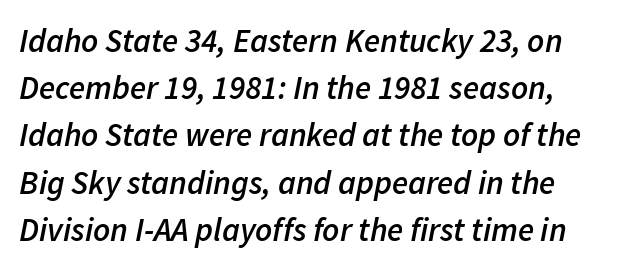
Q: Is the text bold? A: Semi-bold.
Q: Is the text italic (slanted)? A: Yes, it leans right by about 11 degrees.
Q: Is the text underlined? A: No.
Q: Is the spacing between letters normal or unusually wide? A: Normal.
Q: Is the spacing between lines tight, normal or loose? A: Normal.
Q: Width (condensed, normal, or wide)? A: Normal.
Q: Stroke contrast? A: Low.
Q: x-height? A: Medium.
Q: Monospaced? A: No.
